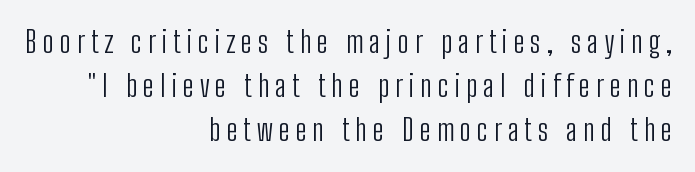
{"serif": "no", "italic": "no", "bold": "no", "weight": "light", "width": "condensed", "stroke_contrast": "low", "x_height": "medium", "monospaced": "no", "underline": "no", "align": "right", "line_spacing": "normal", "line_spacing_ratio": 1.47, "letter_spacing": "wide", "letter_spacing_em": 0.2, "glyph_px": 30}
